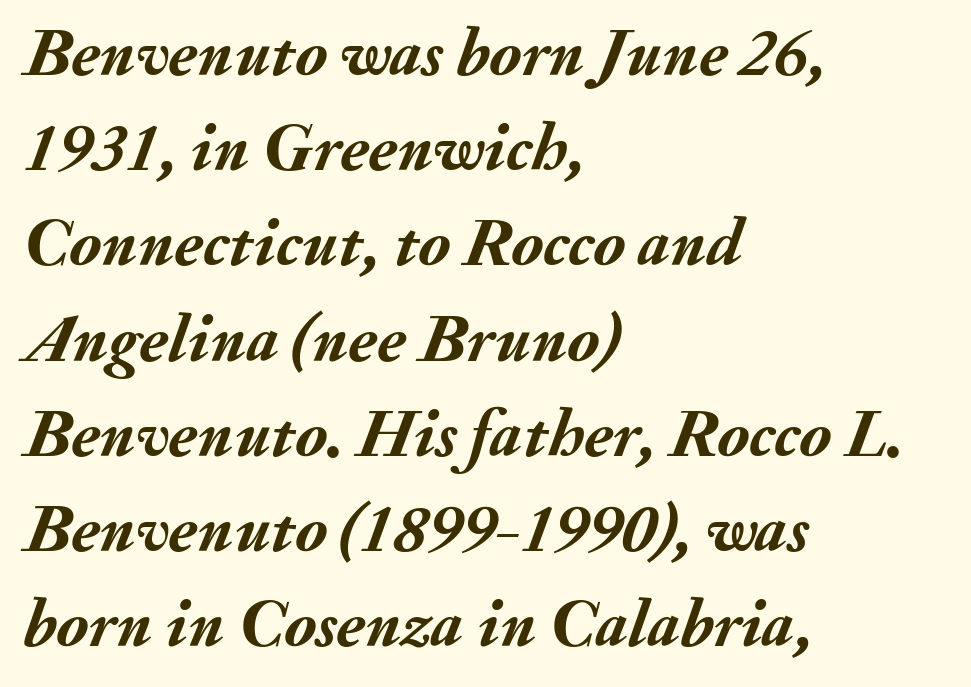
{"italic": "yes", "lean": "right", "slant_degrees": 20, "bold": "yes", "weight": "semibold", "width": "normal", "stroke_contrast": "medium", "x_height": "small", "monospaced": "no", "underline": "no", "align": "left", "line_spacing": "normal", "line_spacing_ratio": 1.4, "letter_spacing": "normal", "letter_spacing_em": 0.0, "glyph_px": 68}
